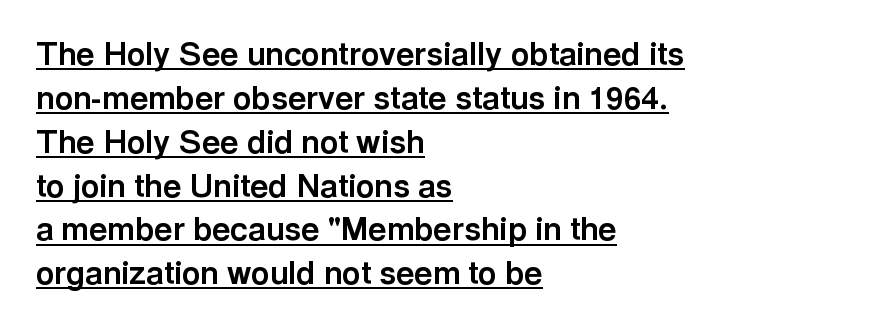
The image shows 32 px bold sans-serif type, upright; set left-aligned, normal line spacing (1.37x), normal letter spacing, underlined; a medium x-height.
